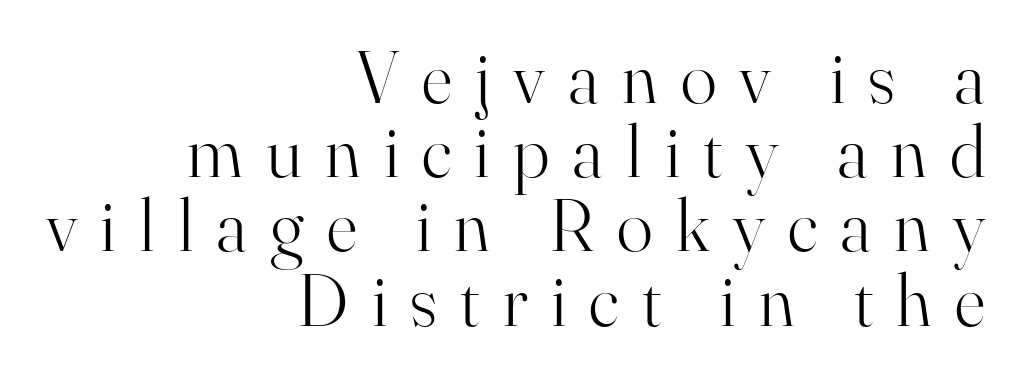
What stands out about the letter spacing? Its width — letters are far apart. Teacher's note: observe the even right margin — that is flush-right alignment. Posture: vertical. Does the leading feel generous? Not at all — it's pinched. In terms of letterform style, serifs are clearly present. Counters stay open thanks to moderate or lighter strokes.
